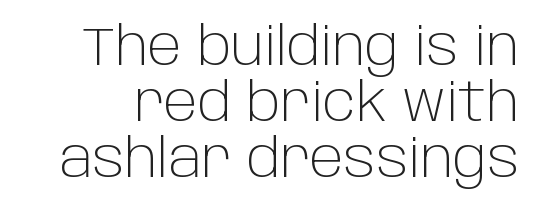
{"serif": "no", "italic": "no", "bold": "no", "weight": "light", "width": "normal", "stroke_contrast": "low", "x_height": "large", "monospaced": "no", "underline": "no", "line_spacing": "tight", "line_spacing_ratio": 1.06, "letter_spacing": "normal", "letter_spacing_em": 0.0, "glyph_px": 53}
